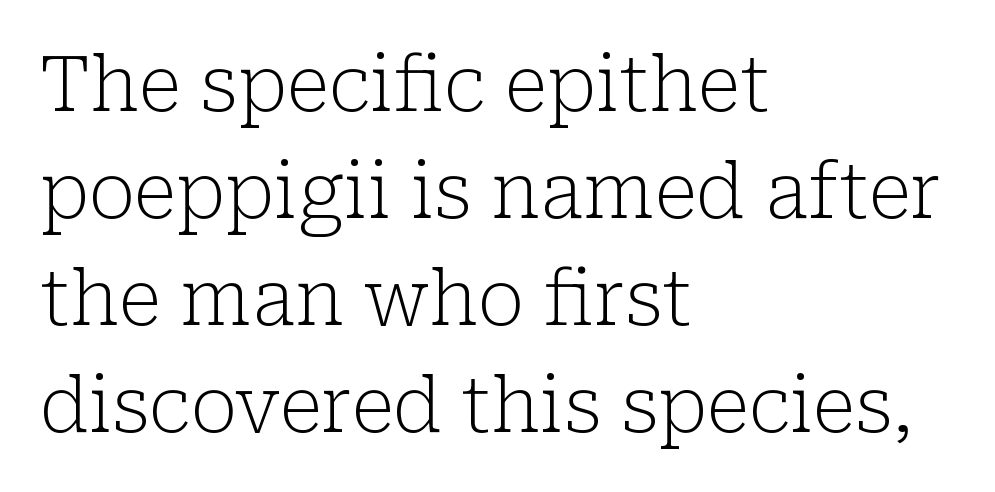
{"serif": "yes", "italic": "no", "bold": "no", "weight": "light", "width": "normal", "stroke_contrast": "low", "x_height": "medium", "monospaced": "no", "underline": "no", "align": "left", "line_spacing": "normal", "line_spacing_ratio": 1.41, "letter_spacing": "normal", "letter_spacing_em": 0.0, "glyph_px": 76}
